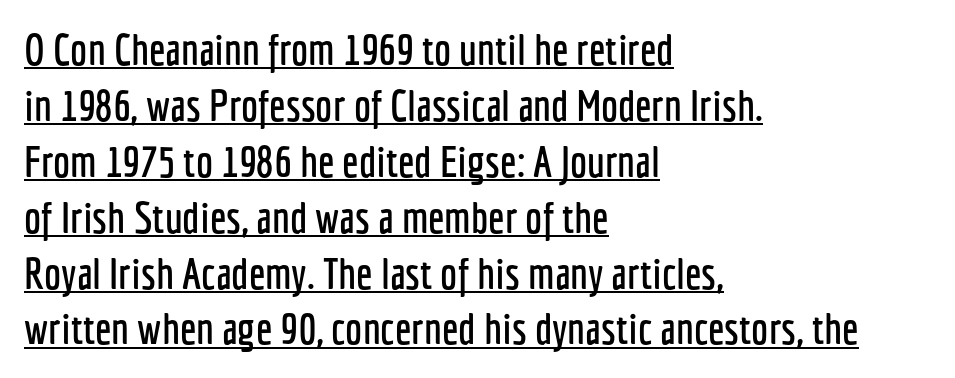
{"serif": "no", "italic": "no", "width": "condensed", "stroke_contrast": "low", "x_height": "medium", "monospaced": "no", "underline": "yes", "align": "left", "line_spacing": "normal", "line_spacing_ratio": 1.3, "letter_spacing": "normal", "letter_spacing_em": 0.0, "glyph_px": 43}
